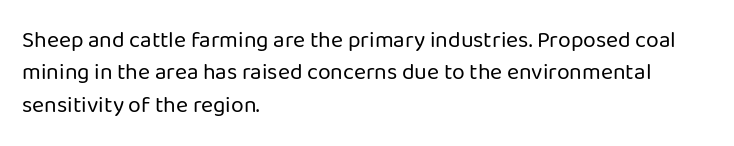
The image shows 23 px text type, upright; set left-aligned, normal line spacing (1.41x), normal letter spacing, not underlined.
